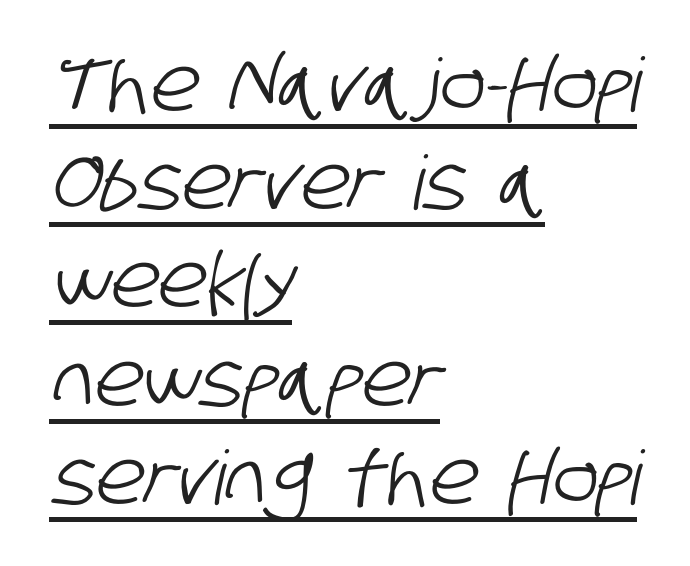
{"serif": "no", "width": "condensed", "stroke_contrast": "low", "x_height": "large", "monospaced": "no", "underline": "yes", "align": "left", "line_spacing": "normal", "line_spacing_ratio": 1.31, "letter_spacing": "normal", "letter_spacing_em": 0.0, "glyph_px": 75}
